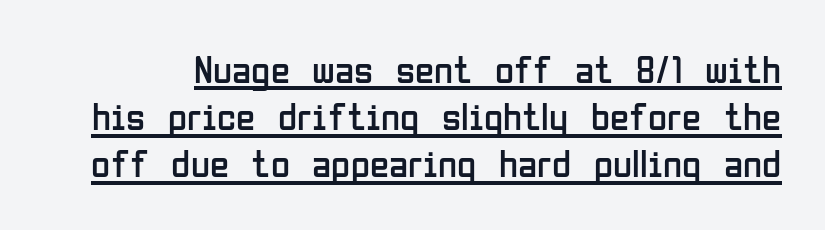
{"serif": "no", "italic": "no", "bold": "no", "weight": "regular", "width": "condensed", "stroke_contrast": "low", "x_height": "medium", "monospaced": "no", "underline": "yes", "line_spacing_ratio": 1.21, "letter_spacing": "normal", "letter_spacing_em": 0.0, "glyph_px": 39}
